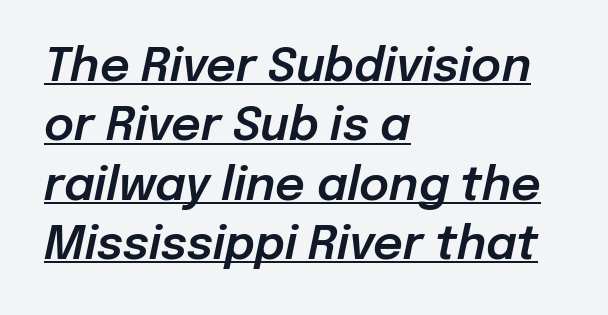
Which margin do the lines hug? The left one — the right edge is uneven. Does extra space separate the letters? No, they use regular spacing. Looks like regular typesetting: each glyph gets only the width it needs. Whoever set this chose a conventional vertical rhythm.
